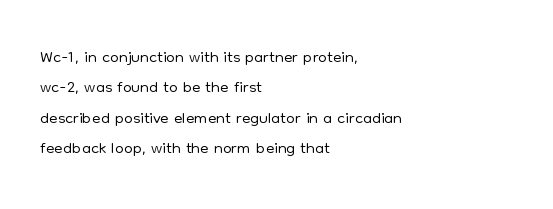
The image shows 25 px text type, upright; set left-aligned, line spacing 1.22x, normal letter spacing, not underlined.
